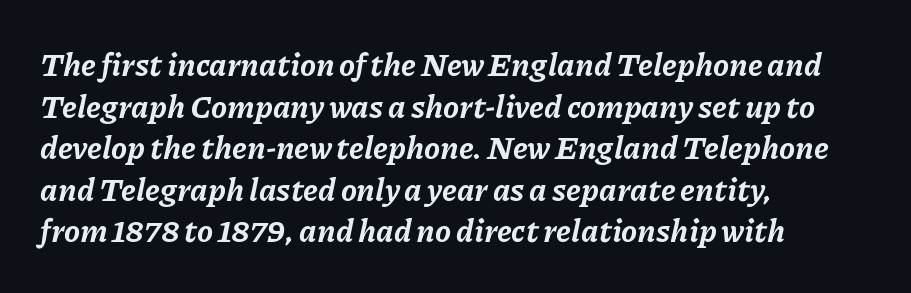
{"italic": "yes", "lean": "right", "slant_degrees": 11, "bold": "yes", "weight": "bold", "width": "normal", "stroke_contrast": "low", "x_height": "medium", "monospaced": "no", "underline": "no", "align": "left", "line_spacing": "normal", "line_spacing_ratio": 1.3, "letter_spacing": "normal", "letter_spacing_em": 0.0, "glyph_px": 32}
